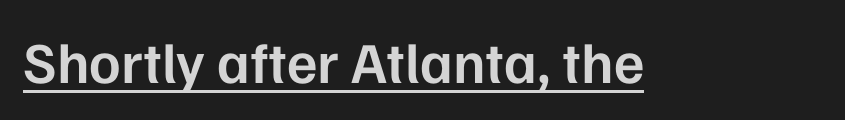
The image shows 58 px semibold sans-serif type, upright; set normal letter spacing, underlined; low stroke contrast and a medium x-height.
